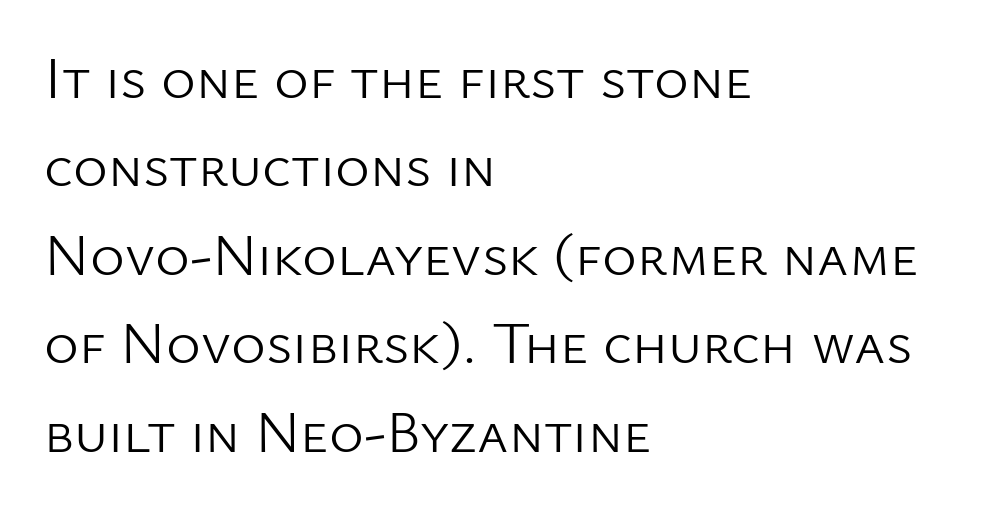
The image shows 59 px light sans-serif type, upright; set left-aligned, normal line spacing (1.5x), normal letter spacing, not underlined; low stroke contrast and a medium x-height.
